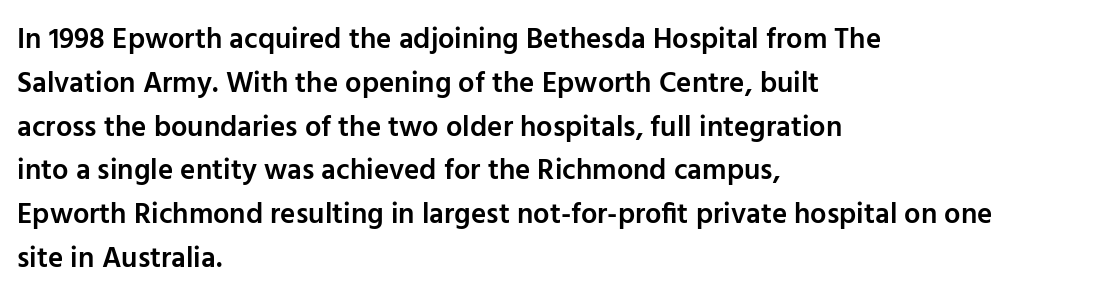
{"serif": "no", "italic": "no", "bold": "semi", "weight": "semibold", "width": "normal", "stroke_contrast": "low", "x_height": "medium", "monospaced": "no", "underline": "no", "align": "left", "line_spacing": "normal", "line_spacing_ratio": 1.51, "letter_spacing": "normal", "letter_spacing_em": 0.0, "glyph_px": 29}
